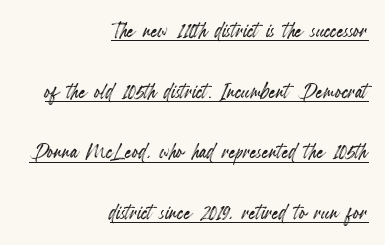
{"underline": "yes", "align": "right", "line_spacing": "loose", "line_spacing_ratio": 2.25, "letter_spacing": "normal", "letter_spacing_em": 0.0, "glyph_px": 27}
